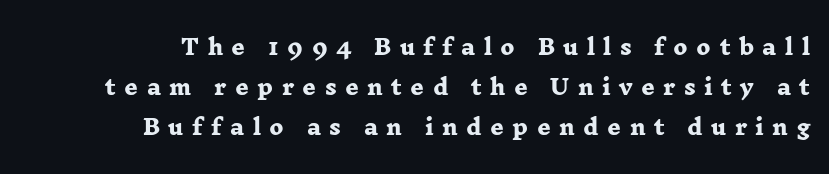
{"bold": "yes", "underline": "no", "align": "right", "line_spacing": "loose", "line_spacing_ratio": 1.91, "letter_spacing": "wide", "letter_spacing_em": 0.4, "glyph_px": 21}
